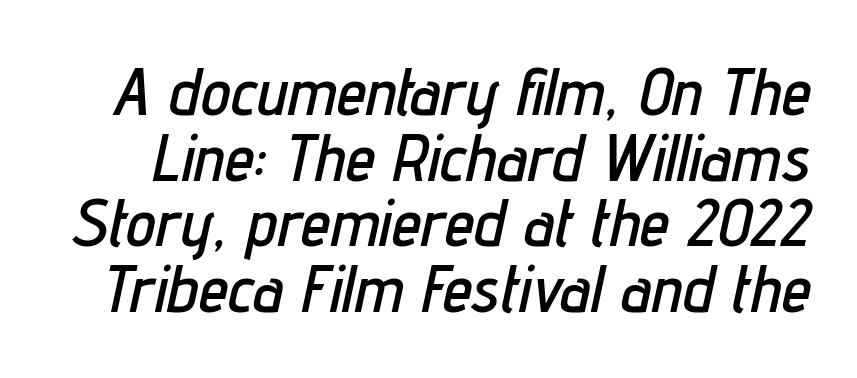
{"italic": "yes", "lean": "right", "slant_degrees": 12, "width": "condensed", "stroke_contrast": "low", "x_height": "medium", "monospaced": "no", "underline": "no", "line_spacing": "tight", "line_spacing_ratio": 0.98, "letter_spacing": "normal", "letter_spacing_em": 0.0, "glyph_px": 67}
